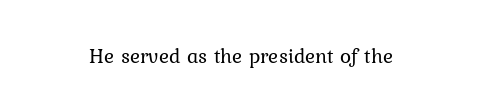
The passage shown is not underscored anywhere. The font's upright variant was chosen for this text. Stems here are at most as thick as an everyday book face. Observe the ordinary spacing: letters are neighbours, not strangers.
